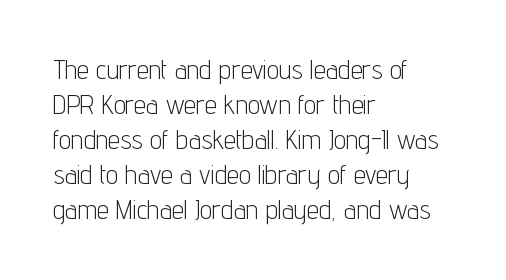
{"italic": "no", "bold": "no", "underline": "no", "align": "left", "line_spacing": "normal", "line_spacing_ratio": 1.3, "letter_spacing": "normal", "letter_spacing_em": 0.0, "glyph_px": 27}
